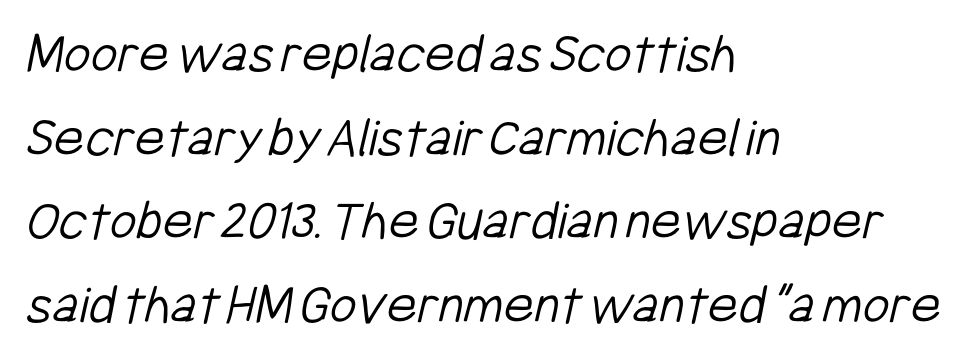
The image shows 58 px light, condensed sans-serif type; set left-aligned, normal line spacing (1.44x), normal letter spacing, not underlined; low stroke contrast and a medium x-height.
